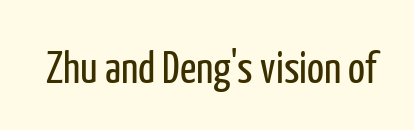
{"serif": "no", "italic": "no", "bold": "no", "weight": "regular", "width": "condensed", "stroke_contrast": "low", "x_height": "medium", "monospaced": "no", "underline": "no", "letter_spacing": "normal", "letter_spacing_em": 0.0, "glyph_px": 45}
